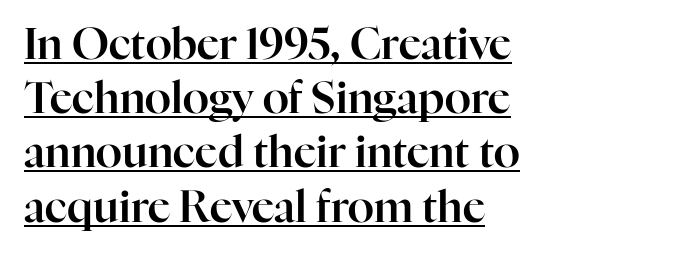
The image shows 43 px serif type, upright; set left-aligned, normal line spacing (1.26x), normal letter spacing, underlined; high stroke contrast and a medium x-height.
